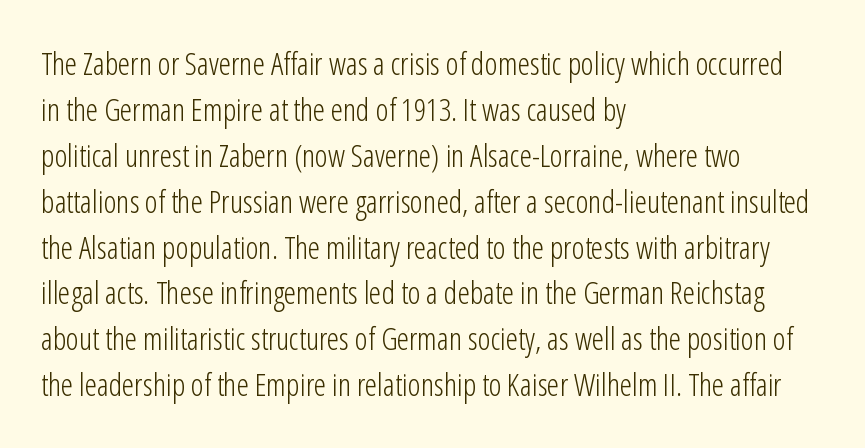
How are the letters spaced? Ordinarily, with no added tracking. The rendering shows plain stroke endings on the letterforms — a sans-serif design. The lettering holds an erect, upright posture throughout. A typesetter would call this proportional, since set widths differ per character. The space beneath each line is pristine and unruled. Honestly, the row spacing looks completely unremarkable.
